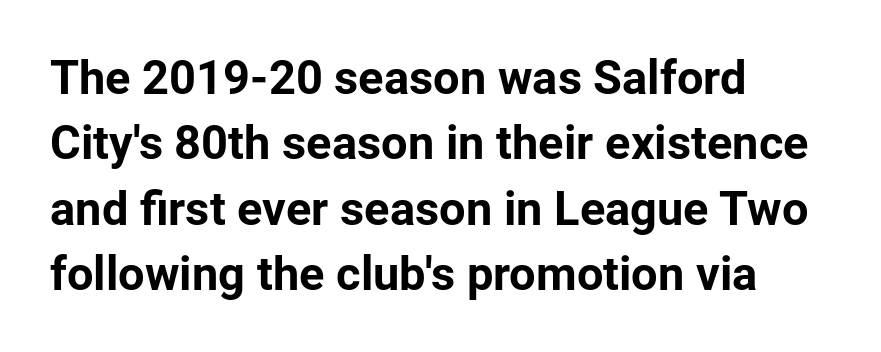
The image shows 47 px bold sans-serif type, upright; set left-aligned, normal line spacing (1.39x), normal letter spacing, not underlined; low stroke contrast and a medium x-height.
